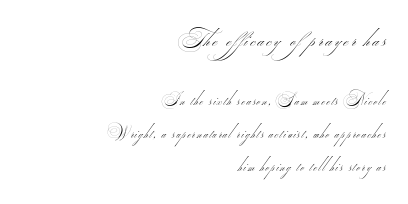
{"bold": "no", "underline": "no", "align": "right", "line_spacing": "loose", "line_spacing_ratio": 2.37, "larger_block": "first", "size_ratio": 1.5, "glyph_px": 21}
